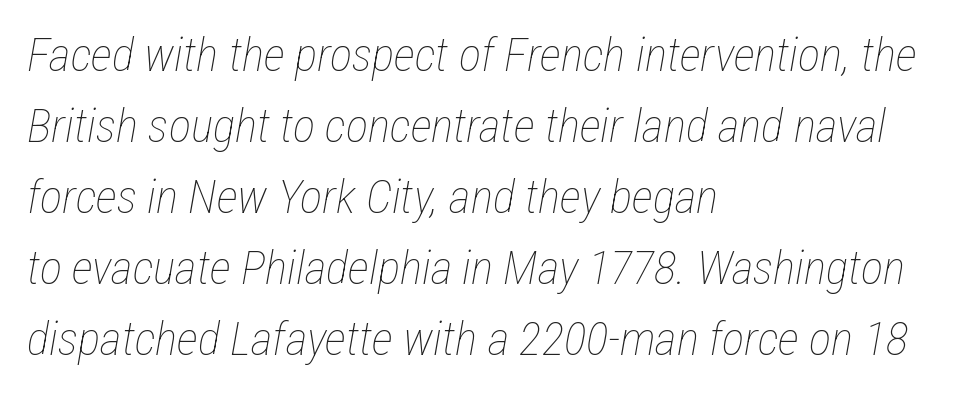
{"italic": "yes", "lean": "right", "slant_degrees": 12, "bold": "no", "weight": "thin", "width": "condensed", "stroke_contrast": "low", "x_height": "medium", "monospaced": "no", "underline": "no", "align": "left", "line_spacing": "normal", "line_spacing_ratio": 1.51, "letter_spacing": "normal", "letter_spacing_em": 0.0, "glyph_px": 47}
